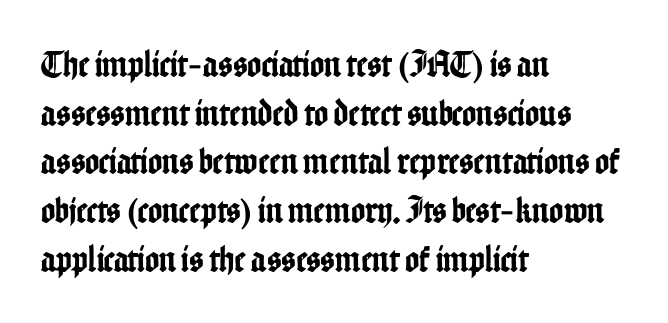
{"serif": "no", "italic": "no", "width": "condensed", "stroke_contrast": "low", "x_height": "medium", "monospaced": "no", "underline": "no", "align": "left", "line_spacing": "normal", "line_spacing_ratio": 1.28, "letter_spacing": "normal", "letter_spacing_em": 0.0, "glyph_px": 38}
